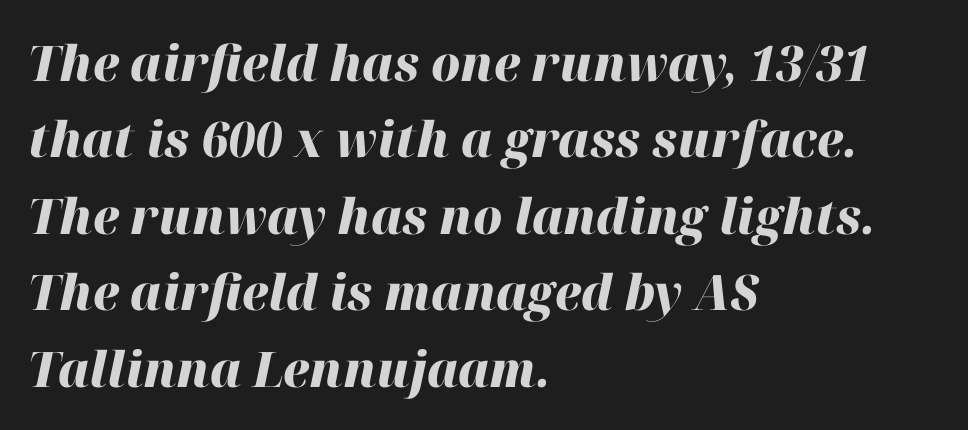
If you drew a ruler down the left edge, every line would touch it. Horizontal bands of white between lines are of average thickness. The strokes are fattened all the way to bold. Every character sits at an angle, as italics do. Think of a printed novel: that variable character pitch is what you see here. Characters follow at the spacing the type designer built in.
